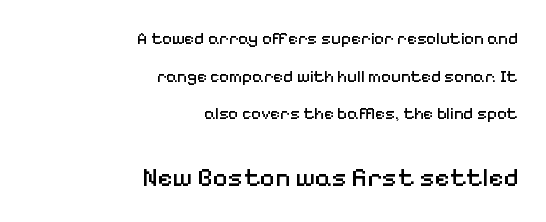
{"italic": "no", "bold": "no", "underline": "no", "align": "right", "line_spacing": "loose", "line_spacing_ratio": 2.21, "letter_spacing": "normal", "letter_spacing_em": 0.0, "larger_block": "second", "size_ratio": 1.53, "glyph_px": 26}
